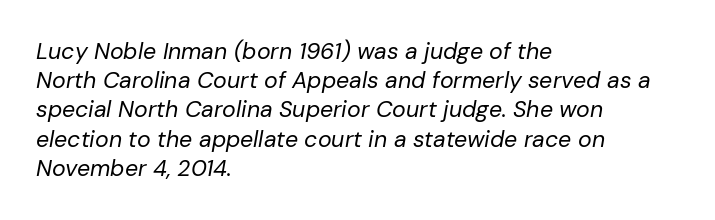
Q: Is the text bold? A: No.
Q: Is the text italic (slanted)? A: Yes, it leans right by about 10 degrees.
Q: Is the text underlined? A: No.
Q: How is the paragraph aligned? A: Left-aligned.
Q: Is the spacing between letters normal or unusually wide? A: Normal.
Q: Is the spacing between lines tight, normal or loose? A: Normal.
